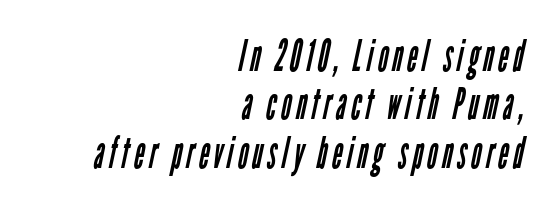
{"serif": "no", "bold": "no", "weight": "regular", "width": "condensed", "stroke_contrast": "low", "x_height": "medium", "monospaced": "no", "underline": "no", "align": "right", "line_spacing": "tight", "line_spacing_ratio": 1.1, "glyph_px": 44}
